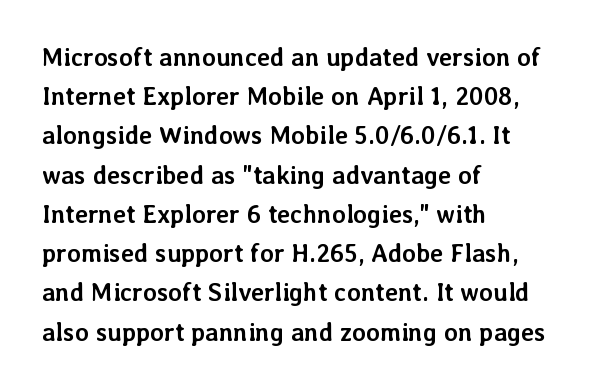
The image shows 25 px bold type, upright; set left-aligned, normal line spacing (1.57x), normal letter spacing, not underlined.
